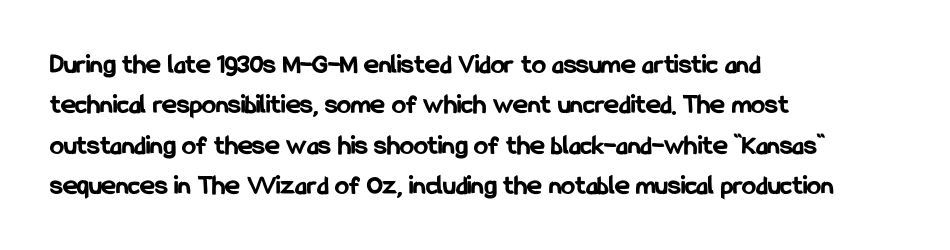
Q: Is the text bold? A: Yes.
Q: Is the text italic (slanted)? A: No, it is upright.
Q: Is the typeface a serif or a sans-serif typeface? A: Sans-serif.
Q: Is the text underlined? A: No.
Q: How is the paragraph aligned? A: Left-aligned.
Q: Is the spacing between letters normal or unusually wide? A: Normal.
Q: Is the spacing between lines tight, normal or loose? A: Normal.
Q: Width (condensed, normal, or wide)? A: Condensed.
Q: Stroke contrast? A: Low.
Q: x-height? A: Medium.
Q: Monospaced? A: No.
